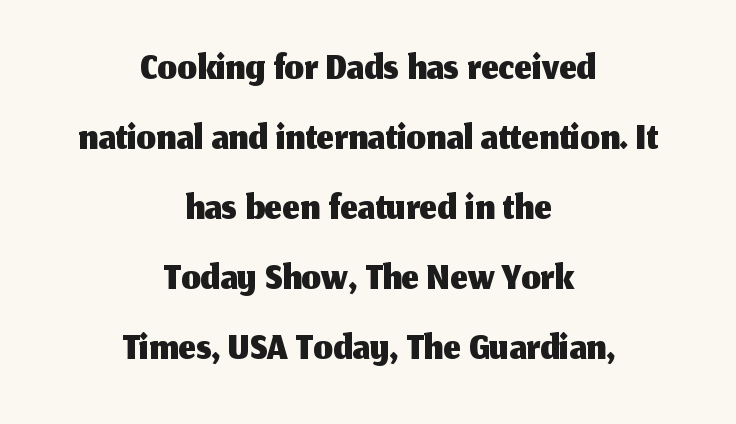
The image shows 62 px sans-serif type, upright; set centered, tight line spacing (1.13x), normal letter spacing, not underlined; medium stroke contrast and a medium x-height.
